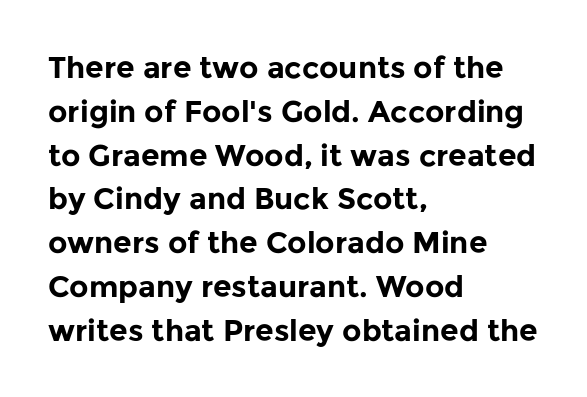
{"serif": "no", "italic": "no", "bold": "yes", "weight": "bold", "width": "normal", "stroke_contrast": "low", "x_height": "medium", "monospaced": "no", "underline": "no", "align": "left", "line_spacing": "normal", "line_spacing_ratio": 1.46, "letter_spacing": "normal", "letter_spacing_em": 0.0, "glyph_px": 30}
